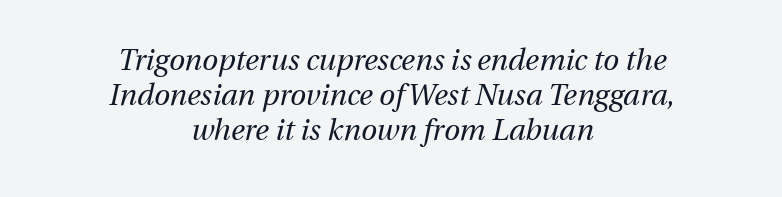
The image shows 29 px regular-weight type, italic (leaning right); set centered, line spacing 1.21x, normal letter spacing, not underlined; medium stroke contrast and a medium x-height.
